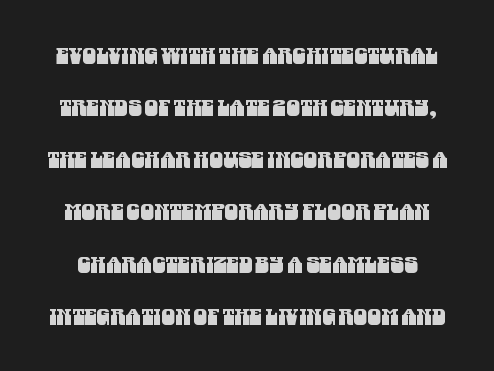
{"underline": "no", "line_spacing": "loose", "line_spacing_ratio": 2.37, "letter_spacing": "normal", "letter_spacing_em": 0.0, "glyph_px": 22}
